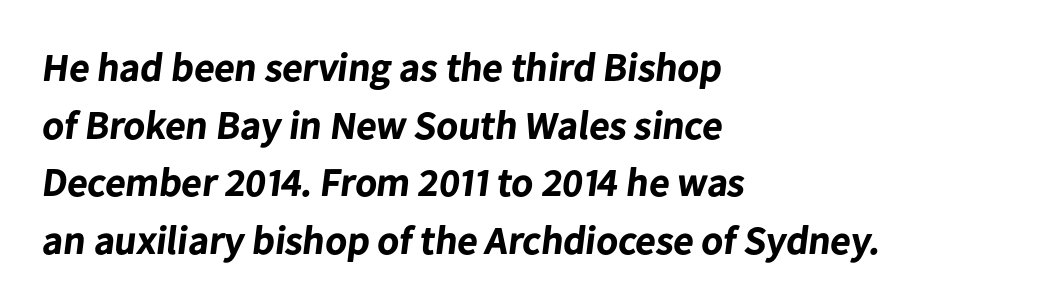
Q: Is the text bold? A: Yes.
Q: Is the typeface a serif or a sans-serif typeface? A: Sans-serif.
Q: Is the text underlined? A: No.
Q: How is the paragraph aligned? A: Left-aligned.
Q: Is the spacing between letters normal or unusually wide? A: Normal.
Q: Is the spacing between lines tight, normal or loose? A: Normal.
Q: Width (condensed, normal, or wide)? A: Normal.
Q: Stroke contrast? A: Low.
Q: x-height? A: Medium.
Q: Monospaced? A: No.
